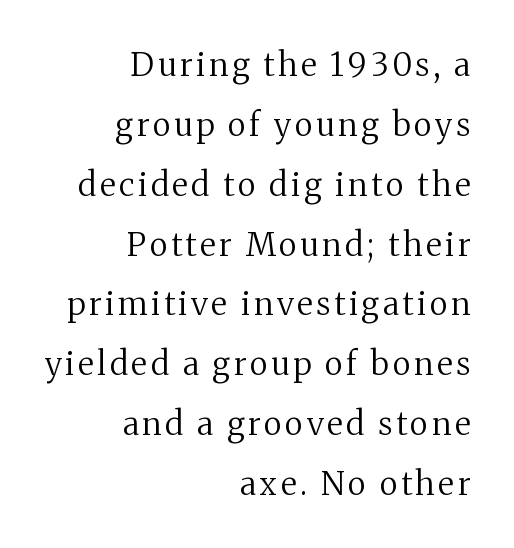
{"serif": "yes", "italic": "no", "bold": "no", "weight": "regular", "width": "normal", "stroke_contrast": "medium", "x_height": "medium", "monospaced": "no", "underline": "no", "align": "right", "line_spacing_ratio": 1.87, "glyph_px": 32}
